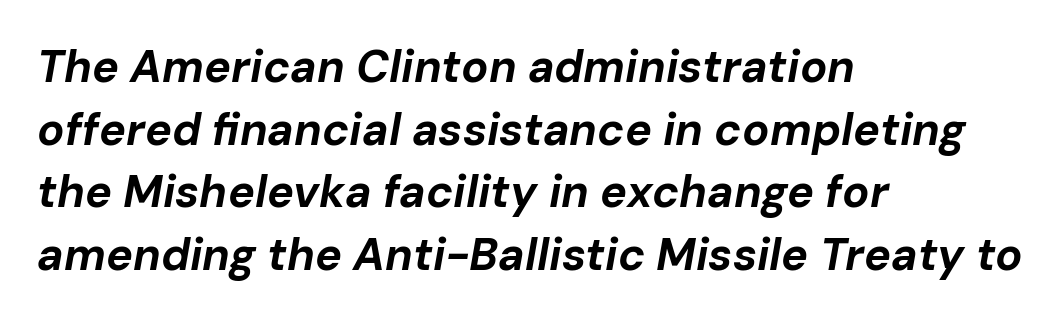
{"italic": "yes", "lean": "right", "slant_degrees": 10, "bold": "yes", "weight": "bold", "width": "normal", "stroke_contrast": "low", "x_height": "medium", "monospaced": "no", "underline": "no", "align": "left", "line_spacing": "normal", "line_spacing_ratio": 1.39, "letter_spacing": "normal", "letter_spacing_em": 0.0, "glyph_px": 45}
